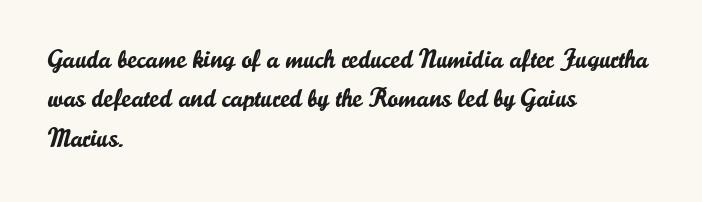
Q: Is the text italic (slanted)? A: Yes.
Q: Is the text underlined? A: No.
Q: How is the paragraph aligned? A: Left-aligned.
Q: Is the spacing between letters normal or unusually wide? A: Normal.
Q: Is the spacing between lines tight, normal or loose? A: Normal.
